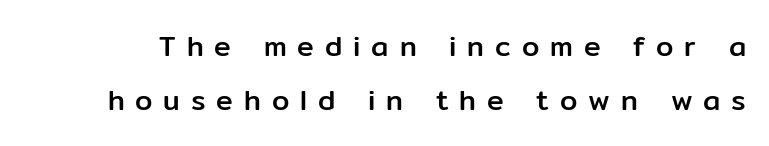
{"serif": "no", "italic": "no", "width": "normal", "stroke_contrast": "low", "x_height": "medium", "monospaced": "no", "underline": "no", "line_spacing": "loose", "line_spacing_ratio": 1.94, "letter_spacing": "wide", "letter_spacing_em": 0.39, "glyph_px": 28}
